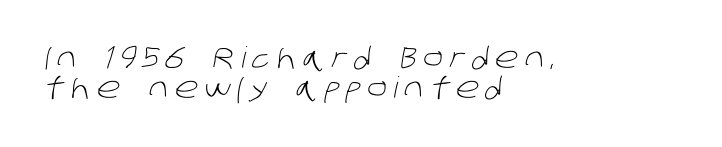
Counters stay open thanks to moderate or lighter strokes. The words here are not underlined. All the whitespace from short lines collects on the right. Looks like regular typesetting: each glyph gets only the width it needs. Interline gaps are noticeably narrow in this sample. Stroke terminals: plain, sans-serif.
